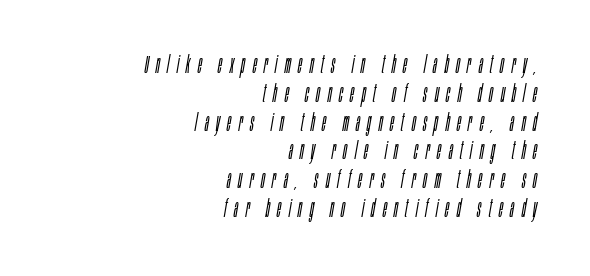
The image shows 24 px text type, italic (leaning right); set right-aligned, line spacing 1.2x, unusually wide letter spacing (+0.31 em), not underlined.
